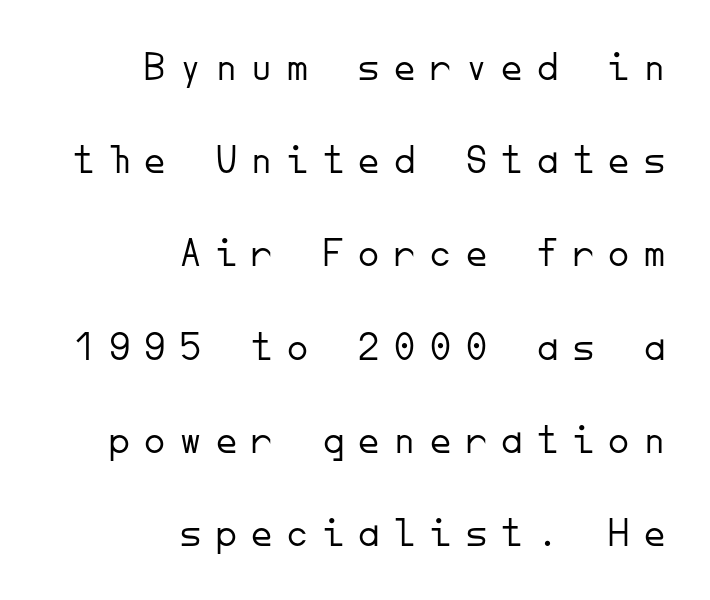
Q: Is the text bold? A: No.
Q: Is the text italic (slanted)? A: No, it is upright.
Q: Is the typeface a serif or a sans-serif typeface? A: Sans-serif.
Q: Is the text underlined? A: No.
Q: How is the paragraph aligned? A: Right-aligned.
Q: Is the spacing between letters normal or unusually wide? A: Unusually wide.
Q: Is the spacing between lines tight, normal or loose? A: Loose.
Q: Width (condensed, normal, or wide)? A: Normal.
Q: Stroke contrast? A: Low.
Q: x-height? A: Small.
Q: Monospaced? A: Yes.
